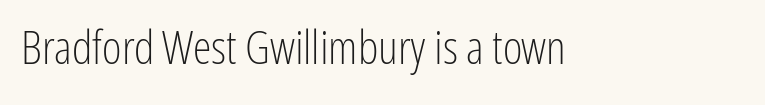
{"serif": "no", "italic": "no", "bold": "no", "weight": "light", "width": "condensed", "stroke_contrast": "low", "x_height": "medium", "monospaced": "no", "underline": "no", "letter_spacing": "normal", "letter_spacing_em": 0.0, "glyph_px": 47}
